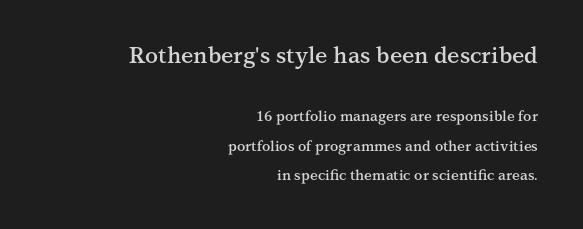
{"italic": "no", "bold": "semi", "underline": "no", "align": "right", "line_spacing": "loose", "line_spacing_ratio": 2.11, "letter_spacing": "normal", "letter_spacing_em": 0.0, "larger_block": "first", "size_ratio": 1.57, "glyph_px": 22}
